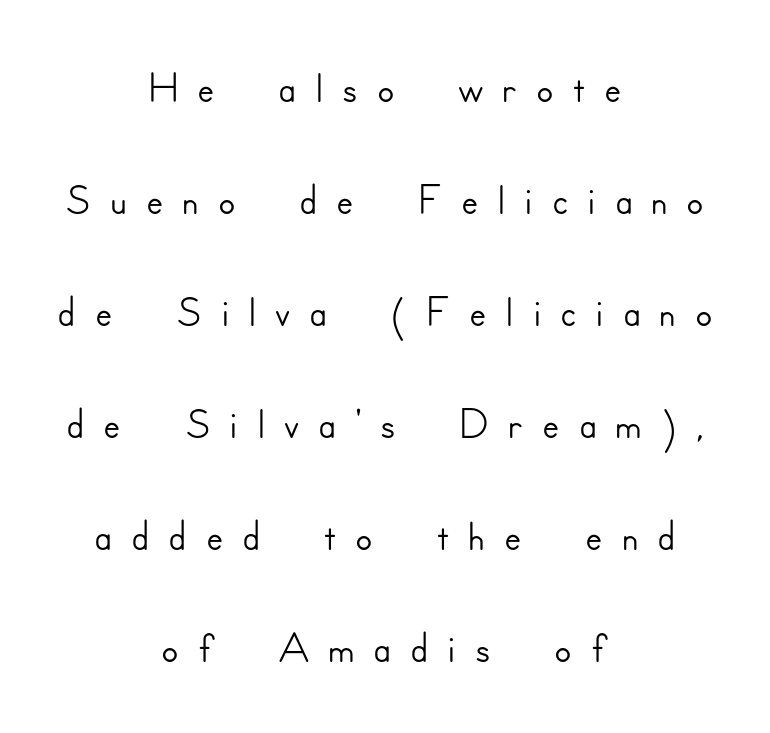
Q: Is the text italic (slanted)? A: No, it is upright.
Q: Is the typeface a serif or a sans-serif typeface? A: Sans-serif.
Q: Is the text underlined? A: No.
Q: How is the paragraph aligned? A: Centered.
Q: Is the spacing between letters normal or unusually wide? A: Unusually wide.
Q: Width (condensed, normal, or wide)? A: Normal.
Q: Stroke contrast? A: Low.
Q: x-height? A: Small.
Q: Monospaced? A: No.
